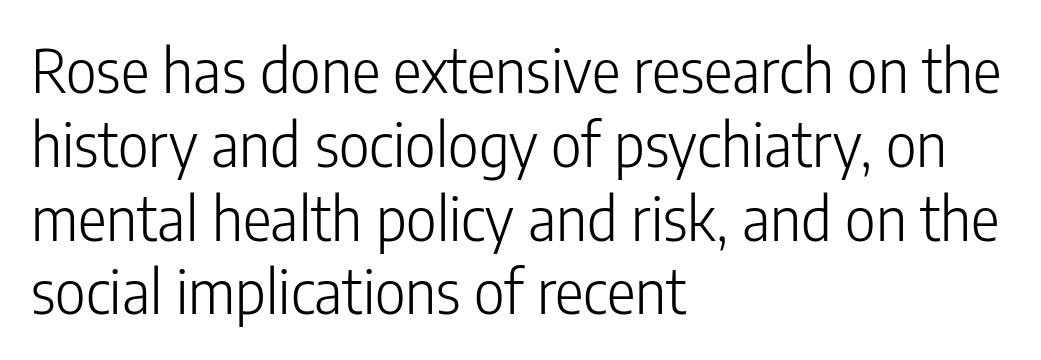
{"serif": "no", "italic": "no", "bold": "no", "weight": "light", "width": "condensed", "stroke_contrast": "low", "x_height": "medium", "monospaced": "no", "underline": "no", "align": "left", "line_spacing_ratio": 1.23, "letter_spacing": "normal", "letter_spacing_em": 0.0, "glyph_px": 60}
